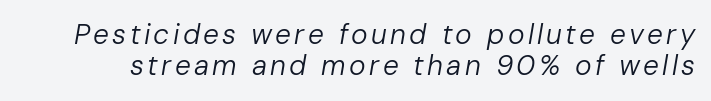
Note the varied advance widths — an 'i' is clearly narrower than an 'm'. A clean baseline with only descenders dipping below it. The cut favours lightness, reaching ordinary text weight at its darkest. Italic? Definitely — the glyphs are oblique.
